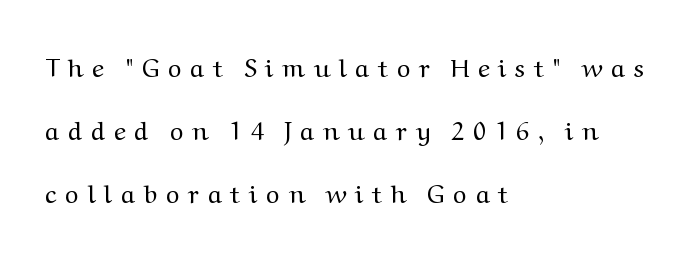
Q: Is the text bold? A: No.
Q: Is the text italic (slanted)? A: No, it is upright.
Q: Is the text underlined? A: No.
Q: How is the paragraph aligned? A: Left-aligned.
Q: Is the spacing between letters normal or unusually wide? A: Unusually wide.
Q: Is the spacing between lines tight, normal or loose? A: Loose.
